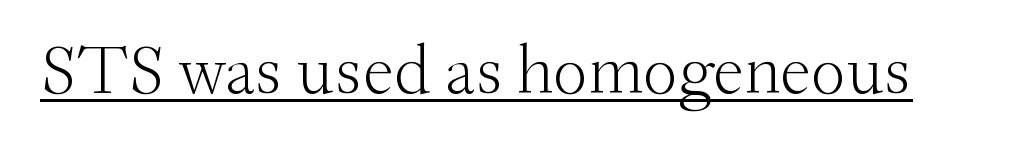
The weight would be labelled regular, book, light, or lighter still. A rule runs beneath these lines of type. The type family on display is of the serif kind. The face used here is rendered with its standard letterfit.
